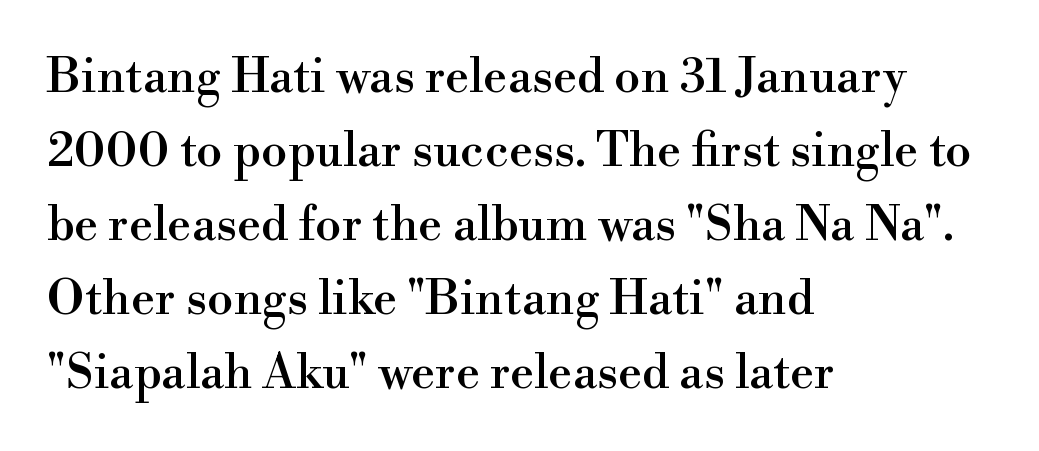
The image shows 48 px serif type, upright; set left-aligned, normal line spacing (1.54x), normal letter spacing, not underlined; high stroke contrast and a small x-height.
